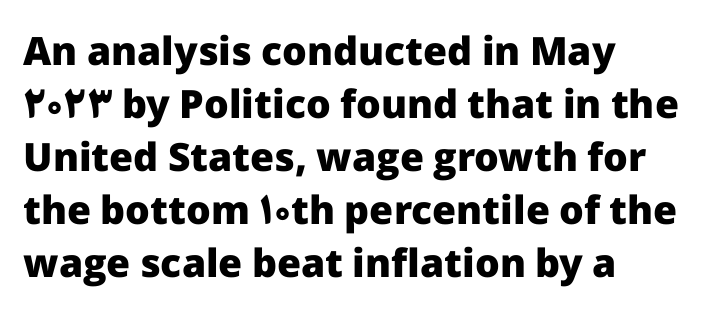
The image shows 39 px heavy sans-serif type, upright; set left-aligned, normal line spacing (1.36x), normal letter spacing, not underlined; low stroke contrast and a medium x-height.
